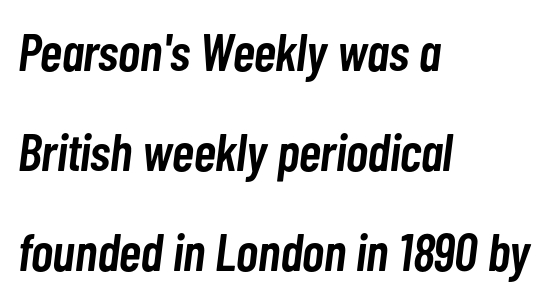
Bare-footed words on every line. Firm but not heavy-handed strokes: this text is semibold. A classic flush-left, rag-right setting is used for this passage. Tracking here is standard; glyphs follow each other at the usual distance.
